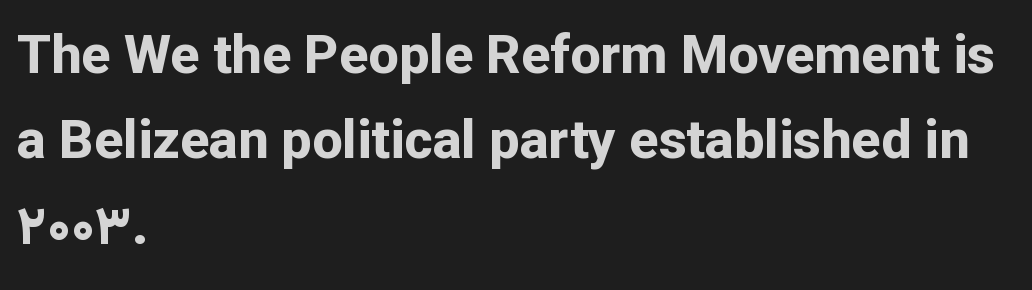
The image shows 54 px bold sans-serif type, upright; set left-aligned, normal line spacing (1.58x), normal letter spacing, not underlined; low stroke contrast and a medium x-height.
